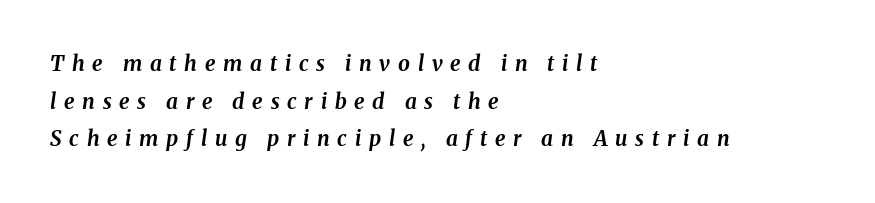
Check under the words: just untouched page. Typeset ragged right — the left edge is the straight one. The passage shown has open, widely tracked lettering throughout. Italic: yes, the glyphs are oblique. These lines carry a lot of weight — the face is fully bold.
